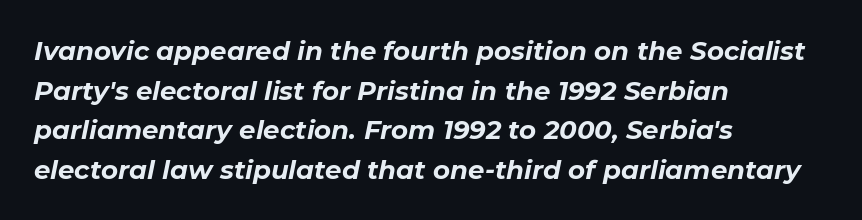
{"italic": "yes", "lean": "right", "slant_degrees": 11, "bold": "yes", "underline": "no", "align": "left", "line_spacing": "normal", "line_spacing_ratio": 1.52, "letter_spacing": "normal", "letter_spacing_em": 0.0, "glyph_px": 26}
